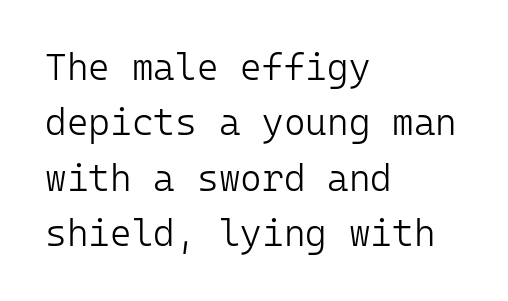
Q: Is the text bold? A: No.
Q: Is the text italic (slanted)? A: No, it is upright.
Q: Is the typeface a serif or a sans-serif typeface? A: Sans-serif.
Q: Is the text underlined? A: No.
Q: How is the paragraph aligned? A: Left-aligned.
Q: Is the spacing between letters normal or unusually wide? A: Normal.
Q: Is the spacing between lines tight, normal or loose? A: Normal.
Q: Width (condensed, normal, or wide)? A: Normal.
Q: Stroke contrast? A: Low.
Q: x-height? A: Medium.
Q: Monospaced? A: Yes.
